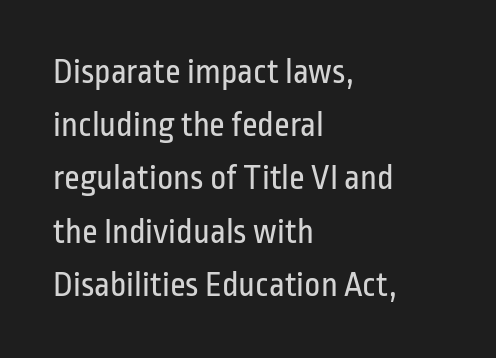
{"serif": "no", "italic": "no", "bold": "no", "weight": "regular", "width": "condensed", "stroke_contrast": "low", "x_height": "medium", "monospaced": "no", "underline": "no", "align": "left", "line_spacing": "normal", "line_spacing_ratio": 1.52, "letter_spacing": "normal", "letter_spacing_em": 0.0, "glyph_px": 35}
